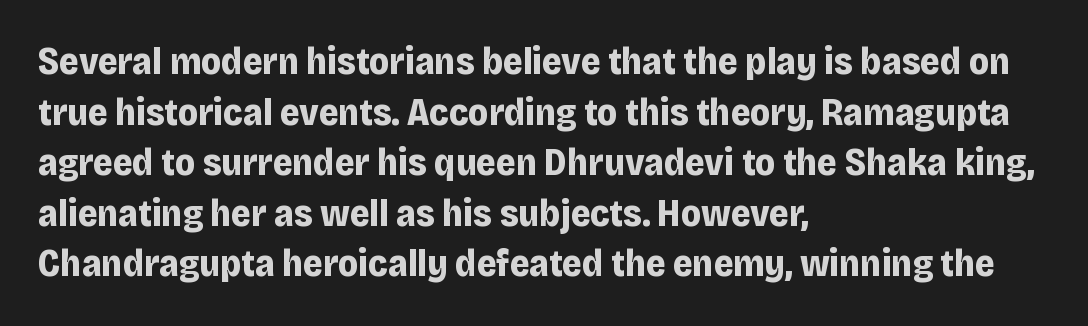
This sample has the flowing, uneven cadence of proportional lettering. The specimen reads as upright at a glance. These lines keep a tight, regular rhythm from letter to letter. I'd call this a sans setting — the letters go barefoot. In terms of leading, this rendering sits right in the middle.
